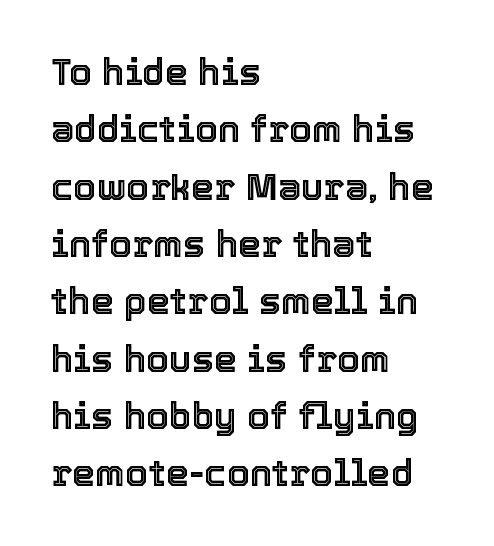
The image shows 37 px text type, upright; set left-aligned, normal line spacing (1.55x), normal letter spacing, not underlined; a medium x-height.
